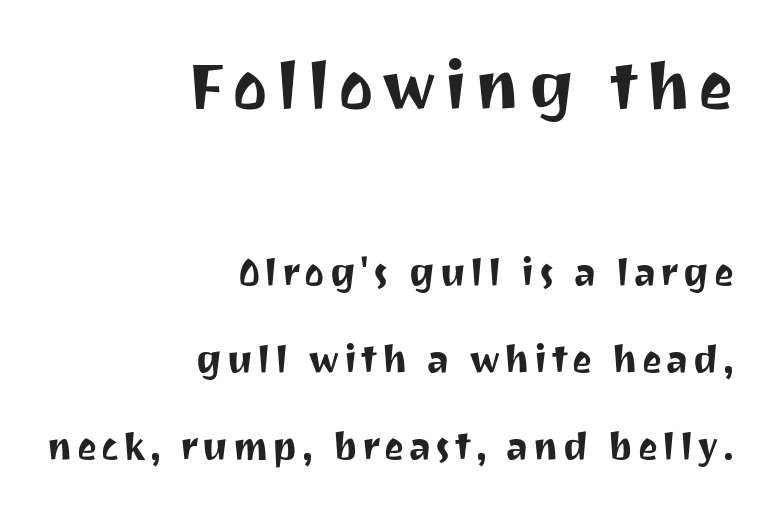
Q: Is the text italic (slanted)? A: No, it is upright.
Q: Is the typeface a serif or a sans-serif typeface? A: Sans-serif.
Q: Is the text underlined? A: No.
Q: How is the paragraph aligned? A: Right-aligned.
Q: Is the spacing between lines tight, normal or loose? A: Loose.
Q: Which block of text is set in a larger size, the first (top) or the second (bottom)? A: The first (top) one.
Q: Width (condensed, normal, or wide)? A: Normal.
Q: Stroke contrast? A: Medium.
Q: x-height? A: Medium.
Q: Monospaced? A: No.
